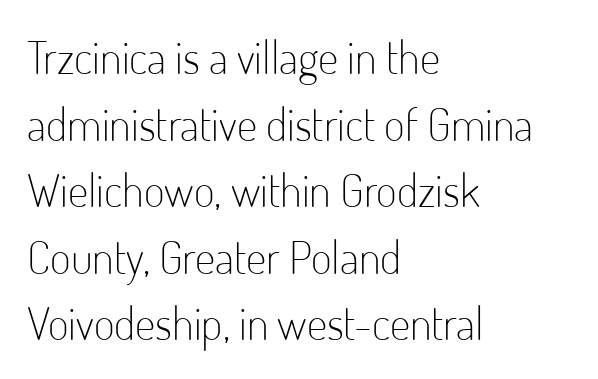
{"serif": "no", "italic": "no", "bold": "no", "weight": "light", "width": "condensed", "stroke_contrast": "low", "x_height": "small", "monospaced": "no", "underline": "no", "align": "left", "line_spacing": "normal", "line_spacing_ratio": 1.48, "letter_spacing": "normal", "letter_spacing_em": 0.0, "glyph_px": 45}
